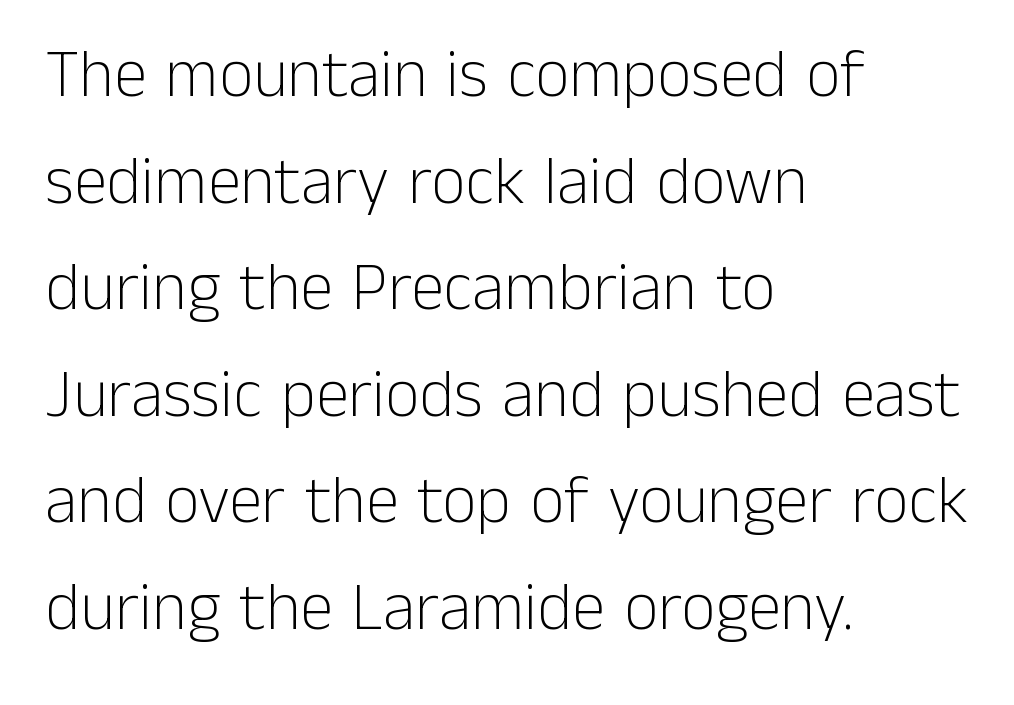
{"serif": "no", "italic": "no", "bold": "no", "weight": "light", "width": "normal", "stroke_contrast": "low", "x_height": "medium", "monospaced": "no", "underline": "no", "align": "left", "line_spacing": "normal", "line_spacing_ratio": 1.59, "letter_spacing": "normal", "letter_spacing_em": 0.0, "glyph_px": 67}
